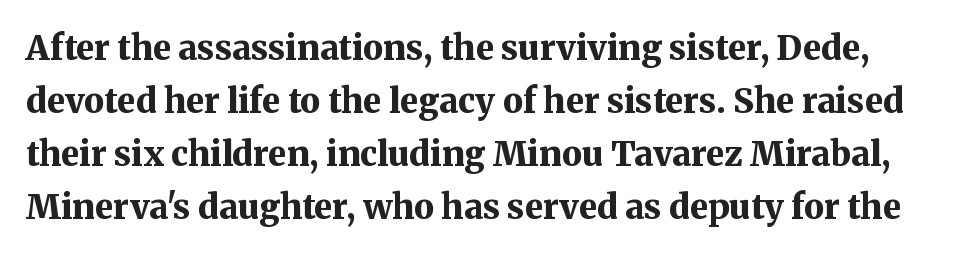
The image shows 34 px bold serif type, upright; set normal line spacing (1.56x), normal letter spacing, not underlined; medium stroke contrast and a medium x-height.
